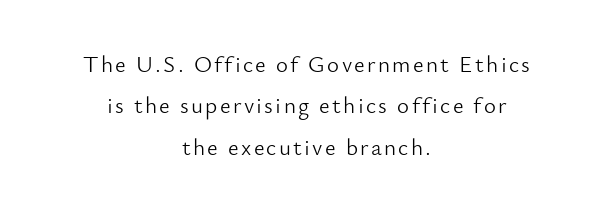
Q: Is the text bold? A: No.
Q: Is the text italic (slanted)? A: No, it is upright.
Q: Is the text underlined? A: No.
Q: How is the paragraph aligned? A: Centered.
